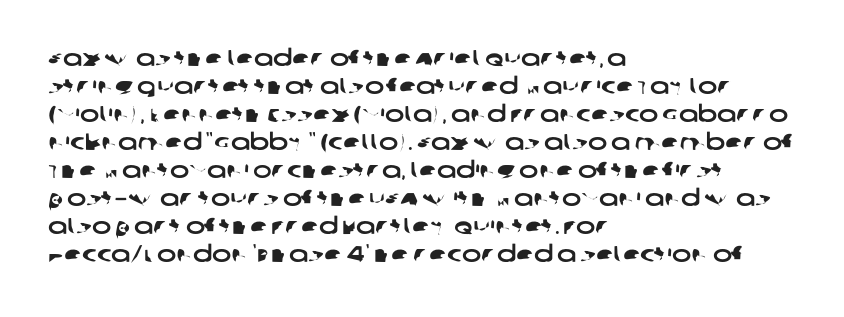
Q: Is the text underlined? A: No.
Q: How is the paragraph aligned? A: Left-aligned.
Q: Is the spacing between letters normal or unusually wide? A: Normal.
